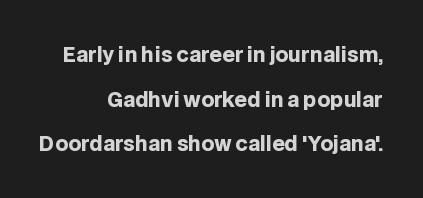
{"italic": "no", "bold": "yes", "underline": "no", "align": "right", "line_spacing": "loose", "line_spacing_ratio": 2.23, "letter_spacing": "normal", "letter_spacing_em": 0.0, "glyph_px": 20}
